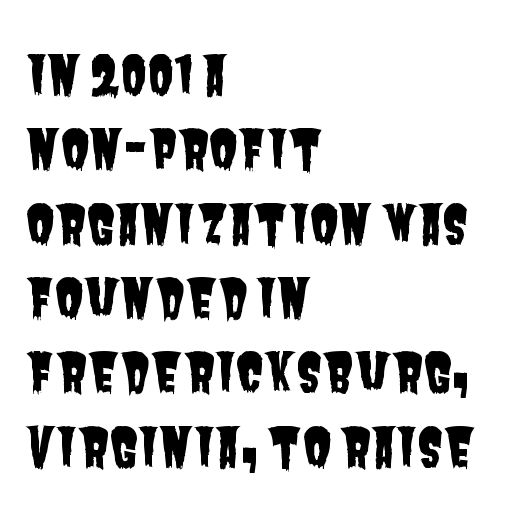
Q: Is the typeface a serif or a sans-serif typeface? A: Sans-serif.
Q: Is the text underlined? A: No.
Q: How is the paragraph aligned? A: Left-aligned.
Q: Is the spacing between letters normal or unusually wide? A: Normal.
Q: Is the spacing between lines tight, normal or loose? A: Normal.
Q: Width (condensed, normal, or wide)? A: Condensed.
Q: Stroke contrast? A: Low.
Q: x-height? A: Large.
Q: Monospaced? A: No.
